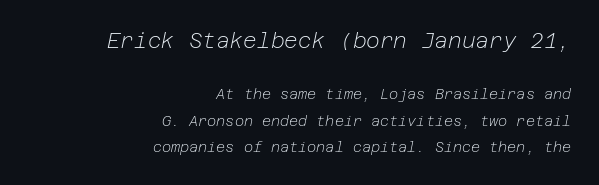
Whoever set this made the first block the dominant, larger element. Each new line begins a long way beneath the previous one. Is the stroke heavy? The answer is a plain regular-or-lighter. Quick note: italic. Every row of glyphs terminates at an identical x-position on the right.
